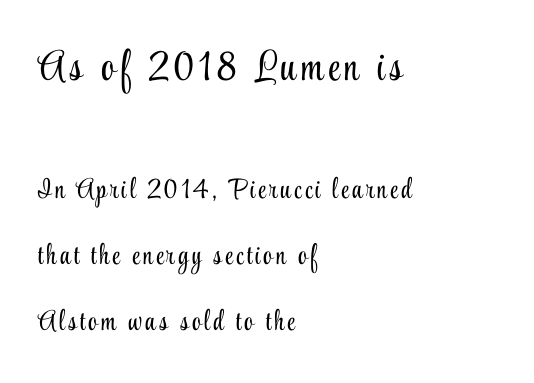
One glance says open: line gaps are wider than usual. This layout puts the oversized block above and the modest block below. Varying glyph widths throughout — classic text-font behaviour. Any mark beneath the type? The region is blank. Line beginnings align vertically; line endings do not.
